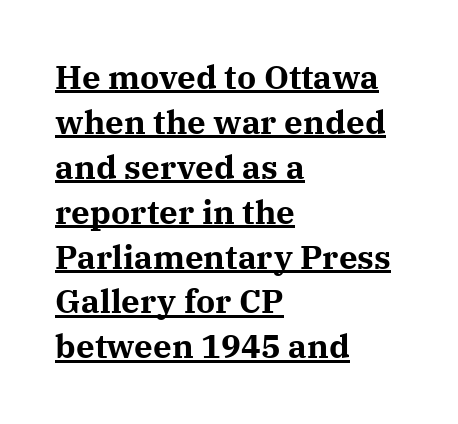
The image shows 33 px bold serif type, upright; set left-aligned, normal line spacing (1.36x), normal letter spacing, underlined; medium stroke contrast and a medium x-height.
